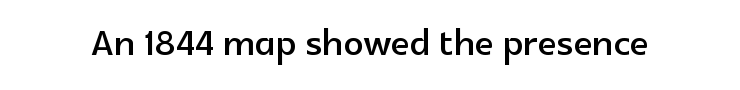
Note the varied advance widths — an 'i' is clearly narrower than an 'm'. Only glyphs here, with clear space below each row. Rendered with straight, roman letterforms. The characters display no serif detailing; their extremities are plain. The rendering keeps characters at their native spacing.
